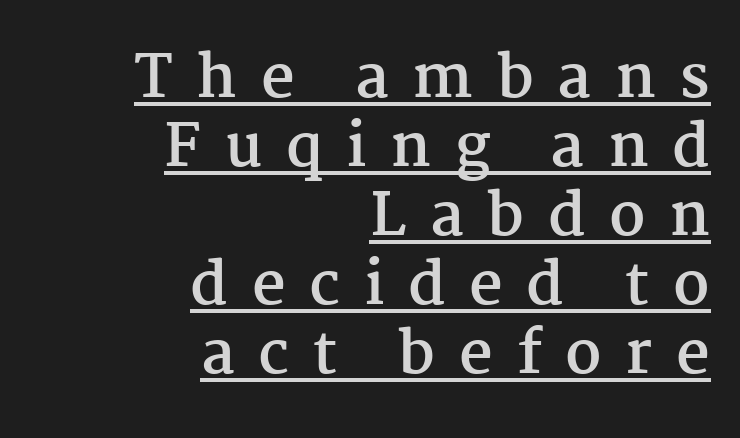
Q: Is the text bold? A: Yes.
Q: Is the text italic (slanted)? A: No, it is upright.
Q: Is the typeface a serif or a sans-serif typeface? A: Serif.
Q: Is the text underlined? A: Yes.
Q: How is the paragraph aligned? A: Right-aligned.
Q: Is the spacing between letters normal or unusually wide? A: Unusually wide.
Q: Width (condensed, normal, or wide)? A: Normal.
Q: Stroke contrast? A: Medium.
Q: x-height? A: Medium.
Q: Monospaced? A: No.
